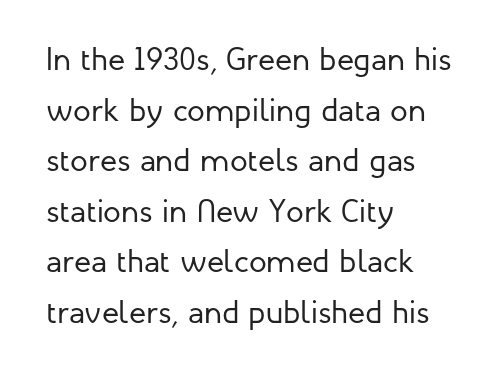
Q: Is the text bold? A: No.
Q: Is the text italic (slanted)? A: No, it is upright.
Q: Is the typeface a serif or a sans-serif typeface? A: Sans-serif.
Q: Is the text underlined? A: No.
Q: How is the paragraph aligned? A: Left-aligned.
Q: Is the spacing between letters normal or unusually wide? A: Normal.
Q: Is the spacing between lines tight, normal or loose? A: Normal.
Q: Width (condensed, normal, or wide)? A: Normal.
Q: Stroke contrast? A: Low.
Q: x-height? A: Medium.
Q: Monospaced? A: No.
